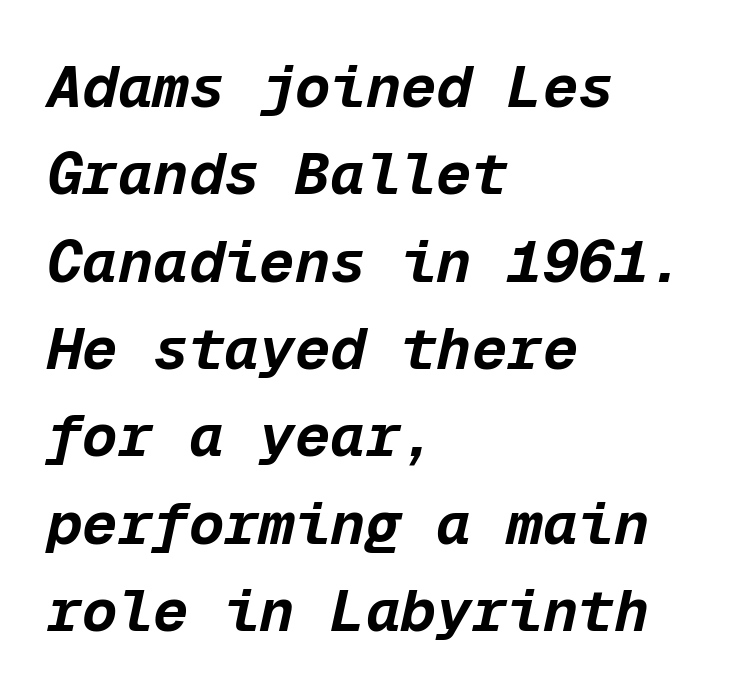
Q: Is the text bold? A: Yes.
Q: Is the text italic (slanted)? A: Yes, it leans right by about 12 degrees.
Q: Is the text underlined? A: No.
Q: How is the paragraph aligned? A: Left-aligned.
Q: Is the spacing between letters normal or unusually wide? A: Normal.
Q: Is the spacing between lines tight, normal or loose? A: Normal.
Q: Width (condensed, normal, or wide)? A: Normal.
Q: Stroke contrast? A: Low.
Q: x-height? A: Medium.
Q: Monospaced? A: Yes.
